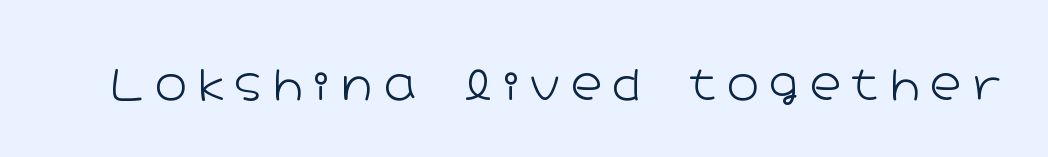
The image shows 43 px light, wide sans-serif type, upright; set unusually wide letter spacing (+0.26 em), not underlined; low stroke contrast and a medium x-height.
